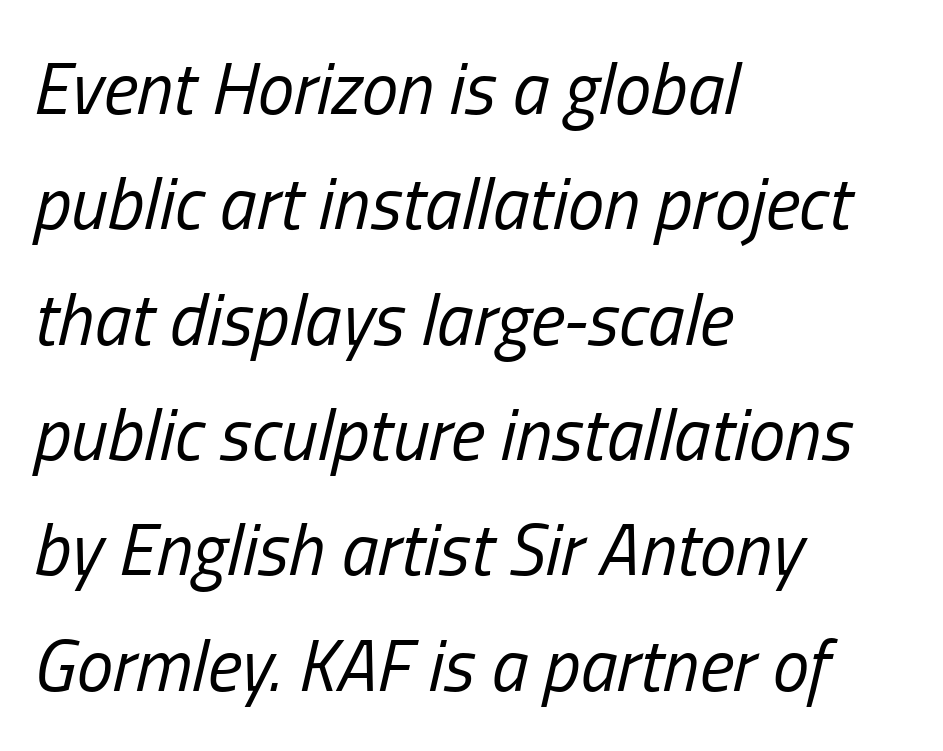
{"italic": "yes", "lean": "right", "slant_degrees": 13, "bold": "no", "weight": "regular", "width": "condensed", "stroke_contrast": "low", "x_height": "medium", "monospaced": "no", "underline": "no", "align": "left", "line_spacing": "normal", "line_spacing_ratio": 1.58, "letter_spacing": "normal", "letter_spacing_em": 0.0, "glyph_px": 73}
